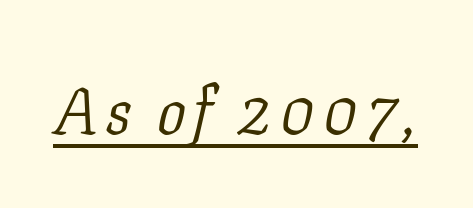
{"serif": "yes", "italic": "yes", "lean": "right", "slant_degrees": 11, "bold": "no", "weight": "light", "width": "normal", "stroke_contrast": "low", "x_height": "medium", "monospaced": "no", "underline": "yes", "glyph_px": 65}
